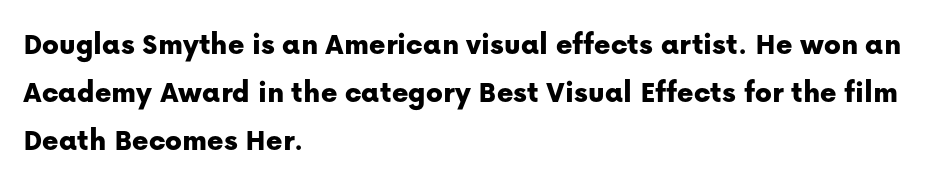
Q: Is the text italic (slanted)? A: No, it is upright.
Q: Is the typeface a serif or a sans-serif typeface? A: Sans-serif.
Q: Is the text underlined? A: No.
Q: How is the paragraph aligned? A: Left-aligned.
Q: Is the spacing between letters normal or unusually wide? A: Normal.
Q: Is the spacing between lines tight, normal or loose? A: Normal.
Q: Width (condensed, normal, or wide)? A: Normal.
Q: Stroke contrast? A: Low.
Q: x-height? A: Medium.
Q: Monospaced? A: No.
